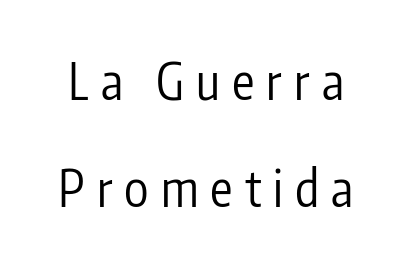
The image shows 50 px regular-weight, condensed sans-serif type, upright; set loose line spacing (2.14x), unusually wide letter spacing (+0.24 em), not underlined; low stroke contrast and a medium x-height.
